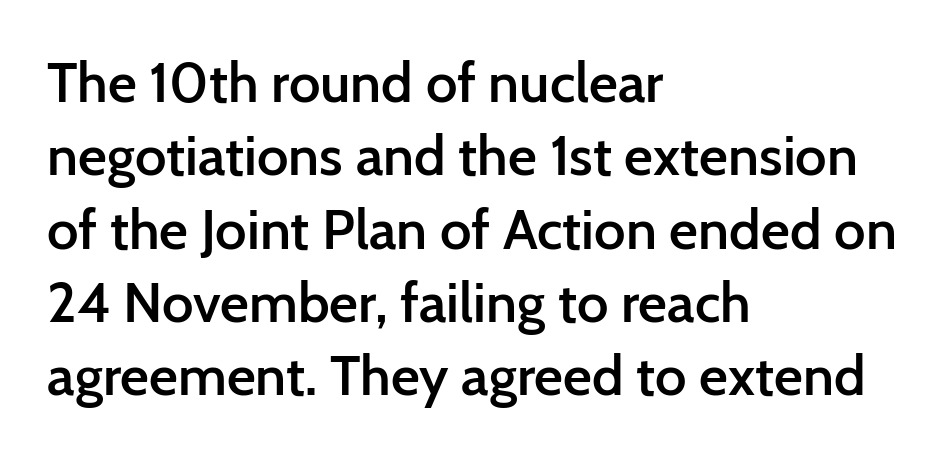
The space between consecutive lines is moderate. Characters remain perfectly vertical along every line. This sample uses a sans-serif face. This sample uses plain, unmodified letter spacing.
